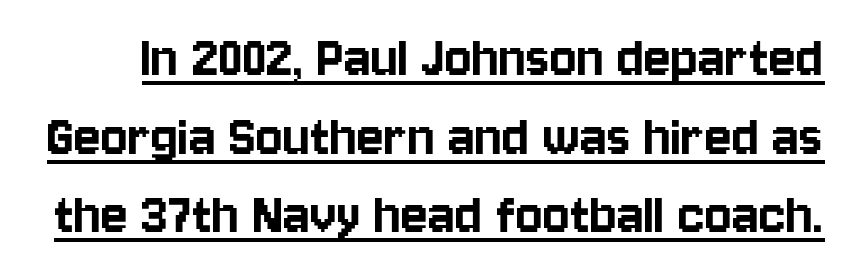
The image shows 63 px condensed sans-serif type, upright; set normal line spacing (1.25x), normal letter spacing, underlined; low stroke contrast and a large x-height.
